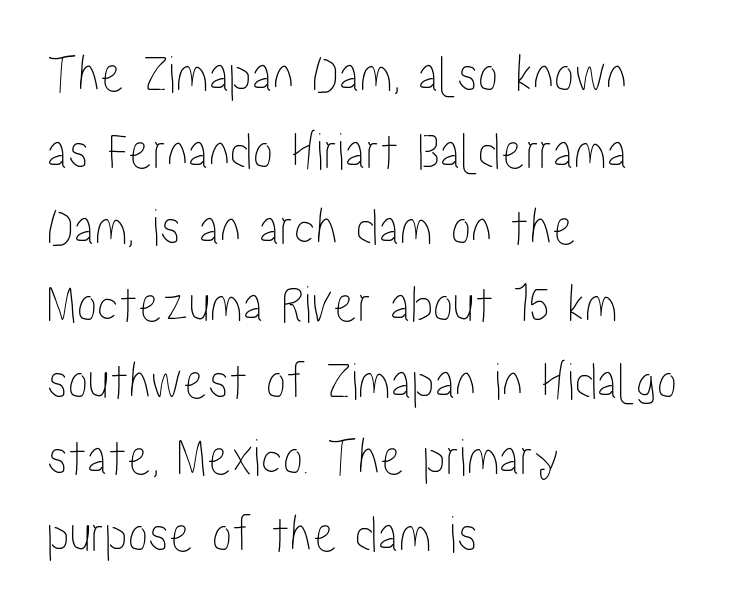
The image shows 54 px condensed type, upright; set left-aligned, normal line spacing (1.42x), normal letter spacing, not underlined; low stroke contrast and a medium x-height.
